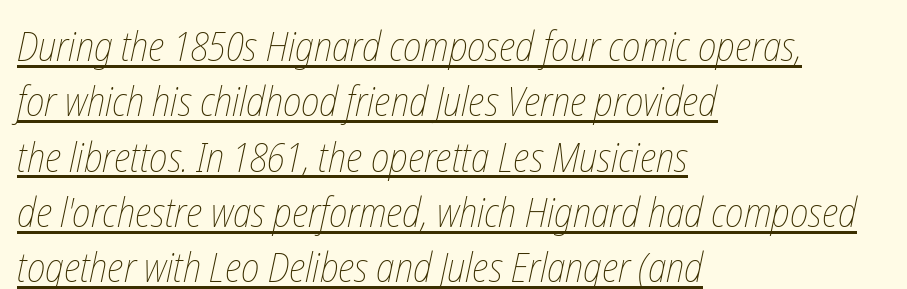
These lines stack with their left ends in a neat column. The specimen includes a rule beneath the text block's lines. A typesetter would call this leading conventional body-copy spacing. The horizontal fit of the characters is conventional and even. The typeface has the unassuming heft of standard copy or less. You could not count columns in this text — the font is proportionally spaced.
